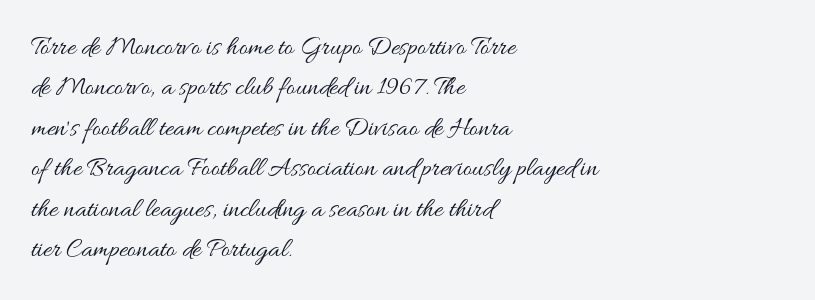
{"bold": "no", "underline": "no", "align": "left", "line_spacing": "normal", "line_spacing_ratio": 1.5, "letter_spacing": "normal", "letter_spacing_em": 0.0, "glyph_px": 27}
